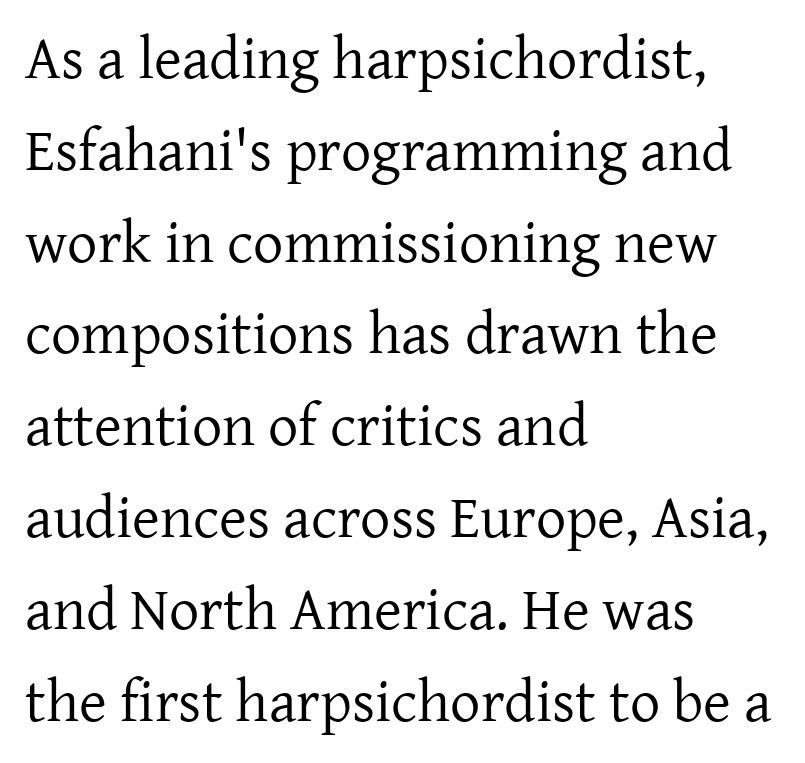
Q: Is the text bold? A: No.
Q: Is the text italic (slanted)? A: No, it is upright.
Q: Is the typeface a serif or a sans-serif typeface? A: Serif.
Q: Is the text underlined? A: No.
Q: How is the paragraph aligned? A: Left-aligned.
Q: Is the spacing between letters normal or unusually wide? A: Normal.
Q: Is the spacing between lines tight, normal or loose? A: Normal.
Q: Width (condensed, normal, or wide)? A: Normal.
Q: Stroke contrast? A: Low.
Q: x-height? A: Medium.
Q: Monospaced? A: No.
